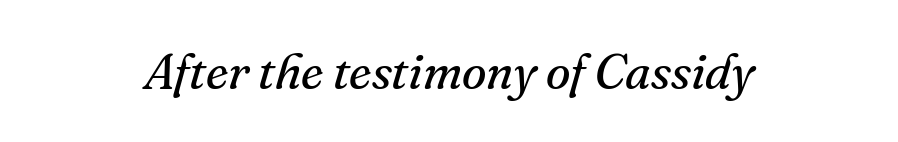
The image shows 50 px regular-weight serif type, italic (leaning right); set centered, normal letter spacing, not underlined; medium stroke contrast and a small x-height.
